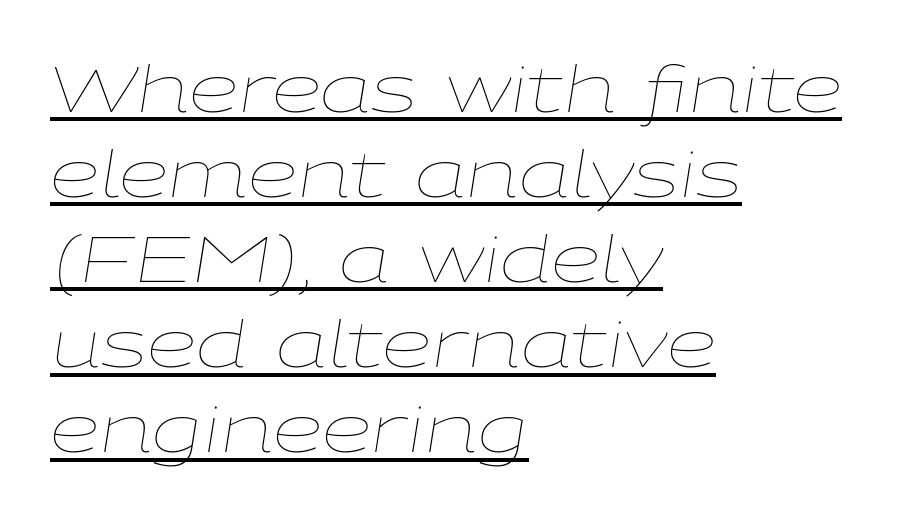
Is this a fixed-width face? No — the glyphs have proportional, varying widths. Letter spacing: default. The rendering uses the underline text-decoration. Stroke thickness stays within the range of a standard reading face or lighter. Quick note: interline space is typical.
